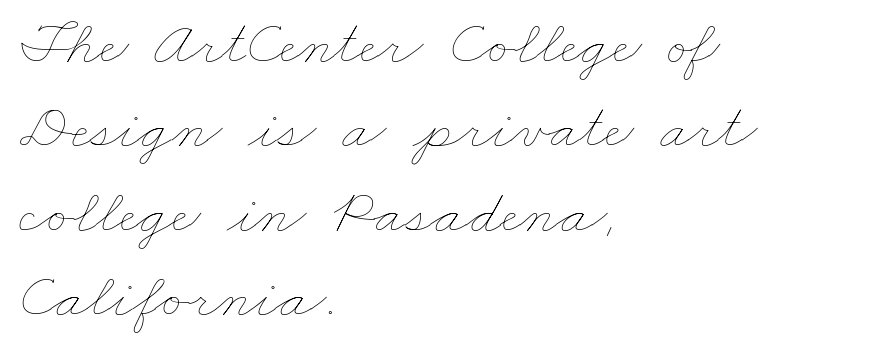
Looks like regular typesetting: each glyph gets only the width it needs. A clean baseline with only descenders dipping below it. The font sits on the lighter half of the weight spectrum, regular included. A student would call this left alignment; a typographer would say flush left, rag right. Successive baselines arrive at the customary interval. Tracking value appears to be zero — textbook default spacing.
